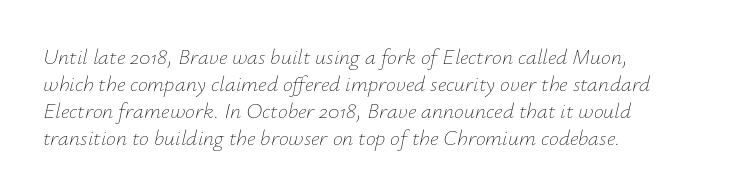
The image shows 22 px text type, italic (leaning right); set left-aligned, line spacing 1.22x, normal letter spacing, not underlined.
